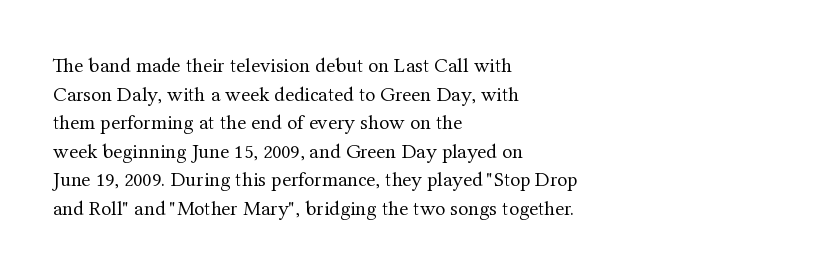
{"italic": "no", "bold": "no", "underline": "no", "align": "left", "line_spacing": "normal", "line_spacing_ratio": 1.36, "letter_spacing": "normal", "letter_spacing_em": 0.0, "glyph_px": 21}
